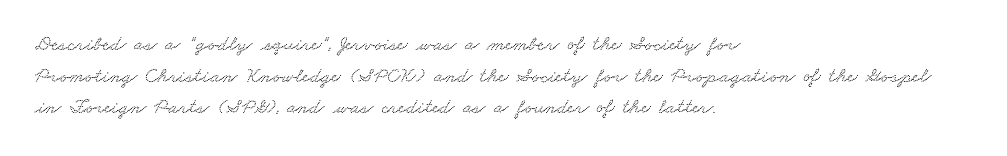
Between one letter and the next there's only the usual sliver of space. Casual observation: everything's shoved over to the left. The area under the type is left untouched. What's the leading like? Ordinary, nothing unusual.
